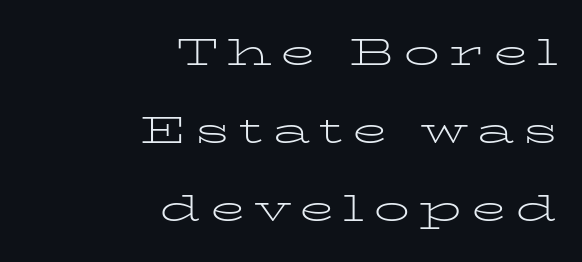
Q: Is the text bold? A: No.
Q: Is the text italic (slanted)? A: No, it is upright.
Q: Is the typeface a serif or a sans-serif typeface? A: Serif.
Q: Is the text underlined? A: No.
Q: How is the paragraph aligned? A: Right-aligned.
Q: Is the spacing between letters normal or unusually wide? A: Unusually wide.
Q: Is the spacing between lines tight, normal or loose? A: Loose.
Q: Width (condensed, normal, or wide)? A: Wide.
Q: Stroke contrast? A: Low.
Q: x-height? A: Medium.
Q: Monospaced? A: No.
